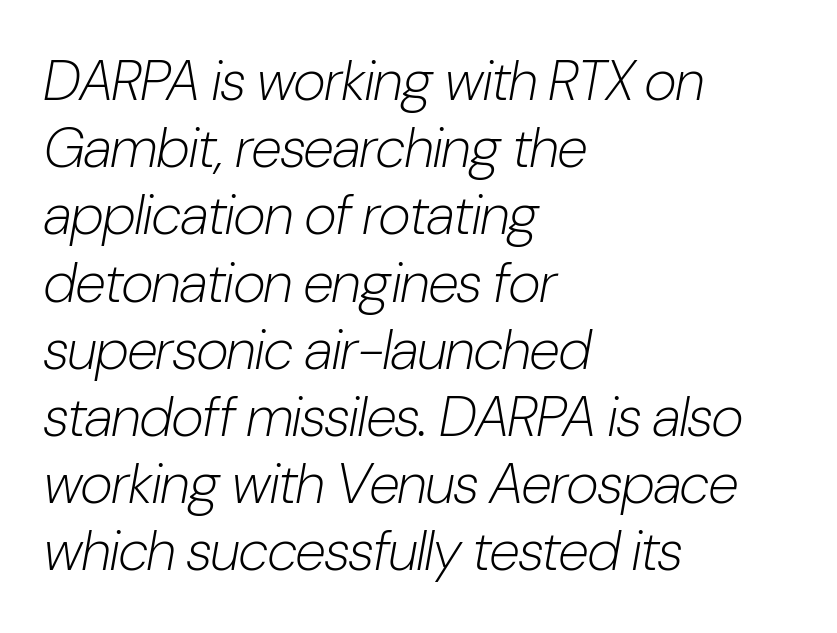
The image shows 56 px light, condensed type, italic (leaning right); set left-aligned, line spacing 1.2x, normal letter spacing, not underlined; low stroke contrast and a medium x-height.
